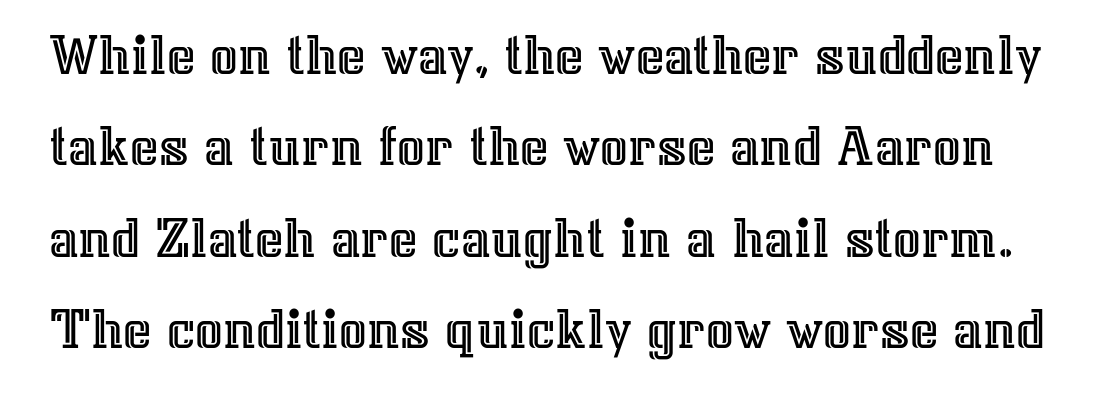
Q: Is the text italic (slanted)? A: No, it is upright.
Q: Is the text underlined? A: No.
Q: Is the spacing between letters normal or unusually wide? A: Normal.
Q: Is the spacing between lines tight, normal or loose? A: Normal.
Q: Width (condensed, normal, or wide)? A: Normal.
Q: x-height? A: Medium.
Q: Monospaced? A: No.
